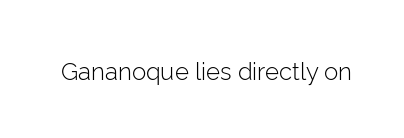
Only glyphs here, with clear space below each row. Notice how the stems are strictly vertical — no italics here. Between one letter and the next there's only the usual sliver of space. Is this a heavy cut? Hardly; it is regular or lighter.
